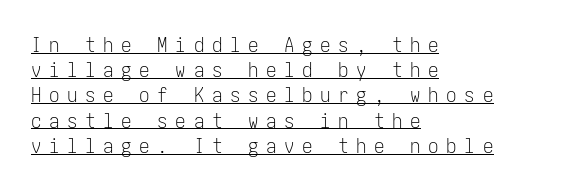
The image shows 21 px text type, upright; set left-aligned, line spacing 1.2x, unusually wide letter spacing (+0.36 em), underlined.
